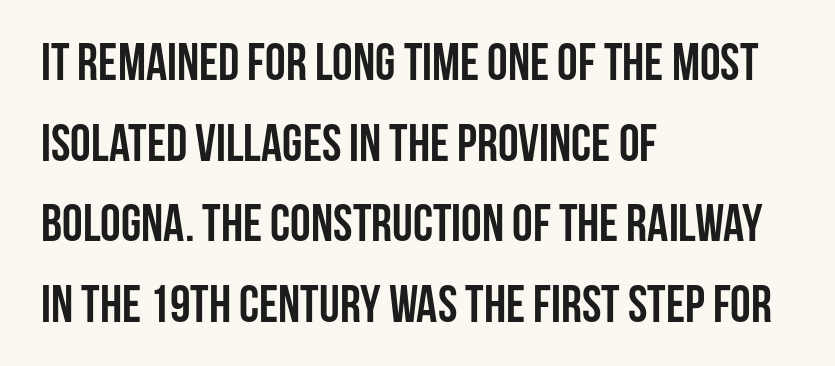
The image shows 52 px semibold, condensed sans-serif type, upright; set left-aligned, normal line spacing (1.55x), normal letter spacing, not underlined; low stroke contrast and a large x-height.
